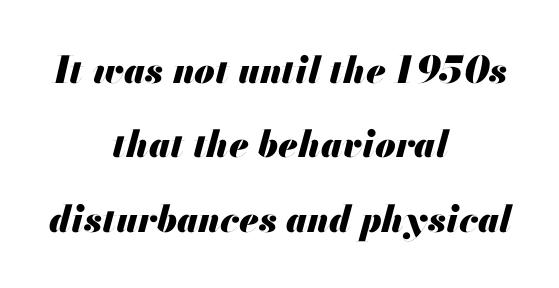
{"italic": "yes", "lean": "right", "slant_degrees": 13, "bold": "yes", "weight": "heavy", "width": "normal", "stroke_contrast": "medium", "x_height": "small", "monospaced": "no", "underline": "no", "align": "center", "line_spacing": "loose", "line_spacing_ratio": 2.01, "letter_spacing": "normal", "letter_spacing_em": 0.0, "glyph_px": 37}
